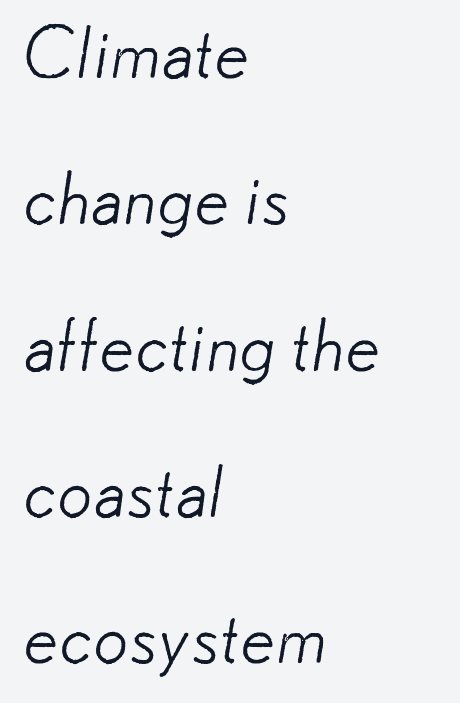
{"serif": "no", "bold": "no", "weight": "light", "width": "normal", "stroke_contrast": "low", "x_height": "small", "monospaced": "no", "underline": "no", "align": "left", "line_spacing": "loose", "line_spacing_ratio": 2.09, "letter_spacing": "normal", "letter_spacing_em": 0.0, "glyph_px": 70}
